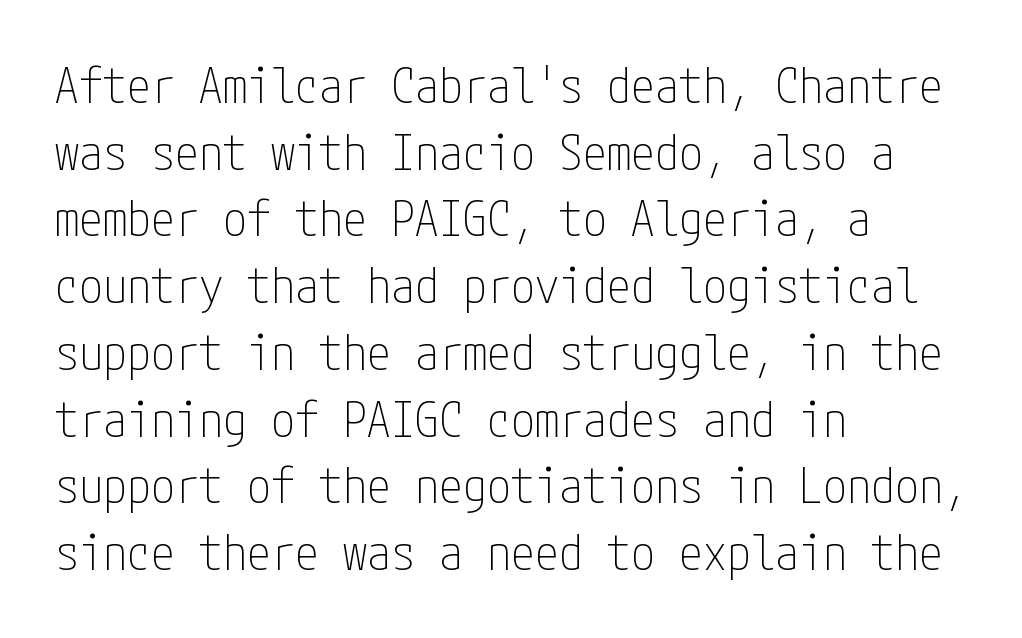
{"serif": "no", "italic": "no", "bold": "no", "weight": "thin", "width": "condensed", "stroke_contrast": "low", "x_height": "medium", "underline": "no", "align": "left", "line_spacing": "normal", "line_spacing_ratio": 1.39, "letter_spacing": "normal", "letter_spacing_em": 0.0, "glyph_px": 48}
